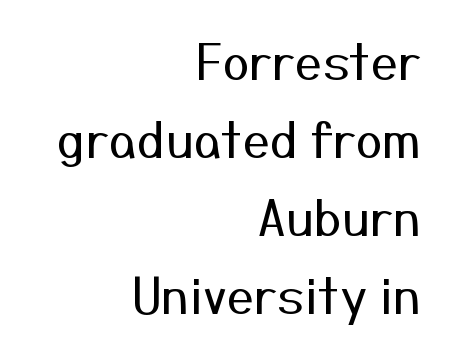
Q: Is the text bold? A: No.
Q: Is the text italic (slanted)? A: No, it is upright.
Q: Is the typeface a serif or a sans-serif typeface? A: Sans-serif.
Q: Is the text underlined? A: No.
Q: How is the paragraph aligned? A: Right-aligned.
Q: Is the spacing between letters normal or unusually wide? A: Normal.
Q: Is the spacing between lines tight, normal or loose? A: Normal.
Q: Width (condensed, normal, or wide)? A: Normal.
Q: Stroke contrast? A: Medium.
Q: x-height? A: Medium.
Q: Monospaced? A: No.
